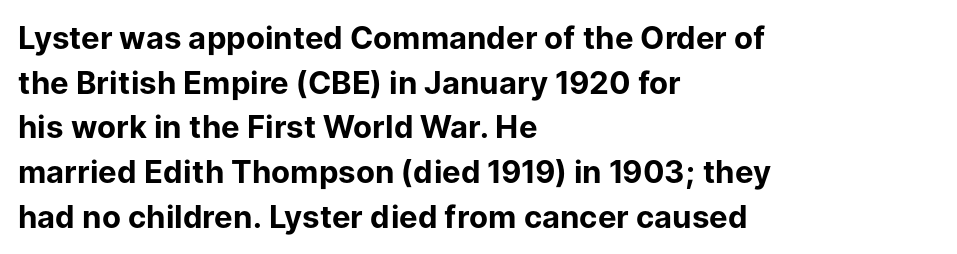
{"serif": "no", "italic": "no", "bold": "yes", "weight": "bold", "width": "normal", "stroke_contrast": "low", "x_height": "medium", "monospaced": "no", "underline": "no", "align": "left", "line_spacing": "normal", "line_spacing_ratio": 1.44, "letter_spacing": "normal", "letter_spacing_em": 0.0, "glyph_px": 31}
